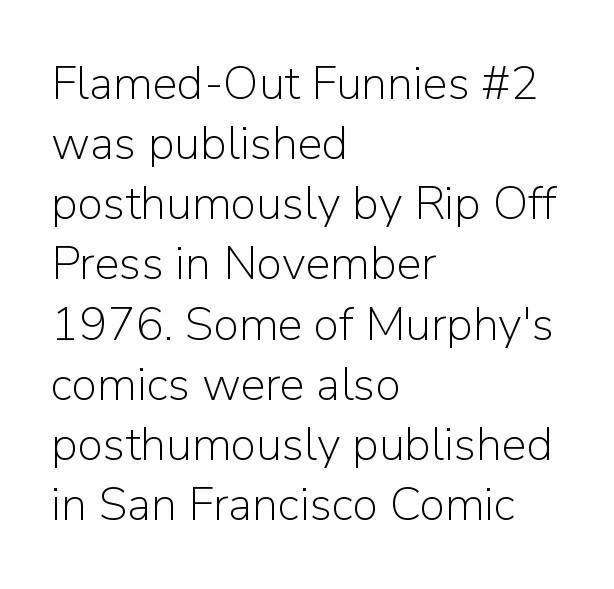
Posture: vertical. Only glyphs here, with clear space below each row. Tracking here is standard; glyphs follow each other at the usual distance. Varying glyph widths throughout — classic text-font behaviour.
